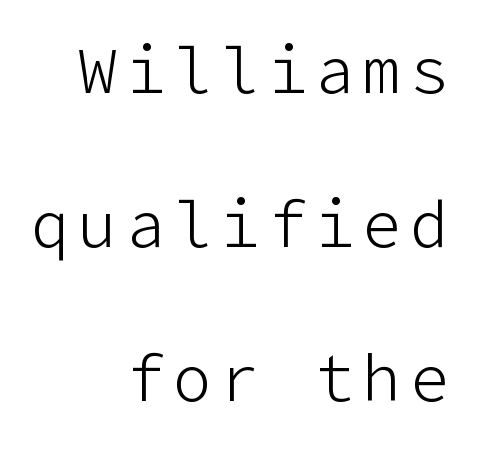
{"serif": "no", "italic": "no", "bold": "no", "weight": "light", "width": "normal", "stroke_contrast": "low", "x_height": "medium", "underline": "no", "align": "right", "line_spacing": "loose", "line_spacing_ratio": 2.41, "glyph_px": 64}
